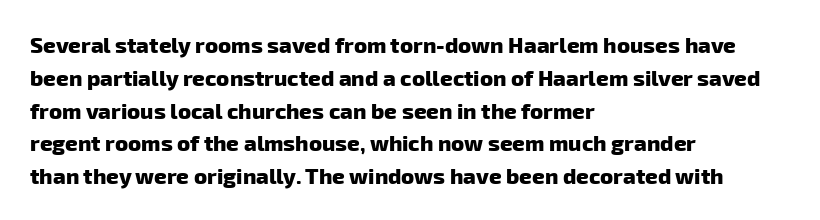
{"bold": "yes", "underline": "no", "align": "left", "line_spacing": "normal", "line_spacing_ratio": 1.49, "letter_spacing": "normal", "letter_spacing_em": 0.0, "glyph_px": 22}
